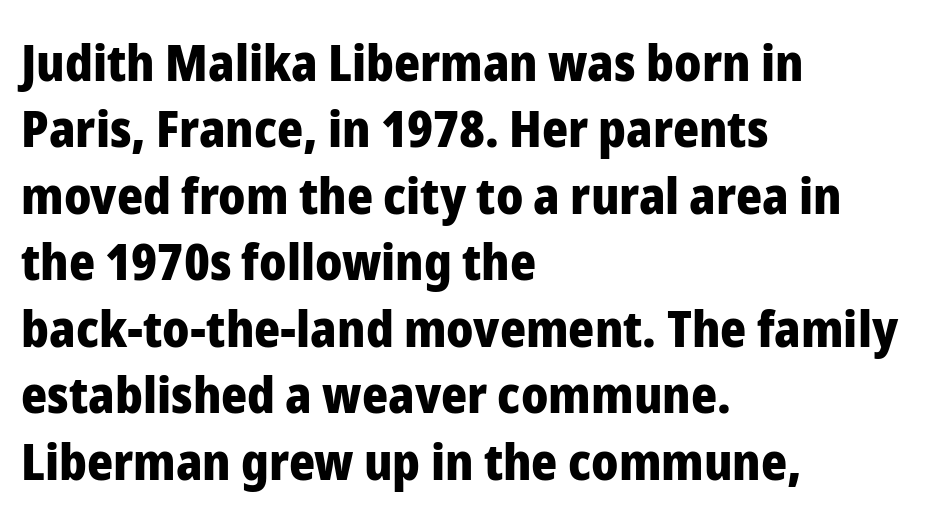
Q: Is the text bold? A: Yes.
Q: Is the text italic (slanted)? A: No, it is upright.
Q: Is the typeface a serif or a sans-serif typeface? A: Sans-serif.
Q: Is the text underlined? A: No.
Q: How is the paragraph aligned? A: Left-aligned.
Q: Is the spacing between letters normal or unusually wide? A: Normal.
Q: Is the spacing between lines tight, normal or loose? A: Normal.
Q: Width (condensed, normal, or wide)? A: Normal.
Q: Stroke contrast? A: Low.
Q: x-height? A: Medium.
Q: Monospaced? A: No.
